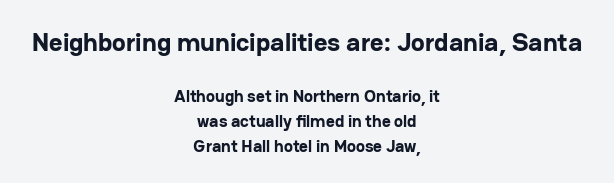
{"italic": "no", "bold": "yes", "underline": "no", "align": "center", "line_spacing": "normal", "line_spacing_ratio": 1.49, "letter_spacing": "normal", "letter_spacing_em": 0.0, "larger_block": "first", "size_ratio": 1.53, "glyph_px": 26}
